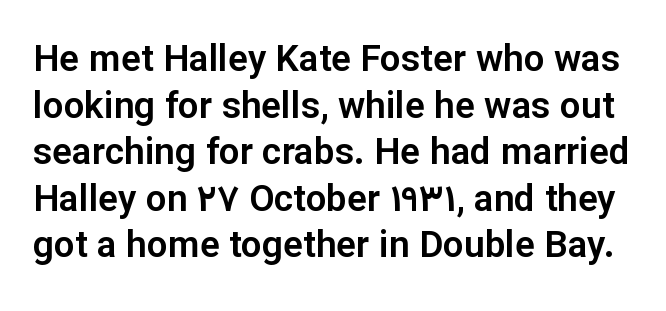
Q: Is the text italic (slanted)? A: No, it is upright.
Q: Is the typeface a serif or a sans-serif typeface? A: Sans-serif.
Q: Is the text underlined? A: No.
Q: Is the spacing between letters normal or unusually wide? A: Normal.
Q: Is the spacing between lines tight, normal or loose? A: Normal.
Q: Width (condensed, normal, or wide)? A: Normal.
Q: Stroke contrast? A: Low.
Q: x-height? A: Medium.
Q: Monospaced? A: No.
